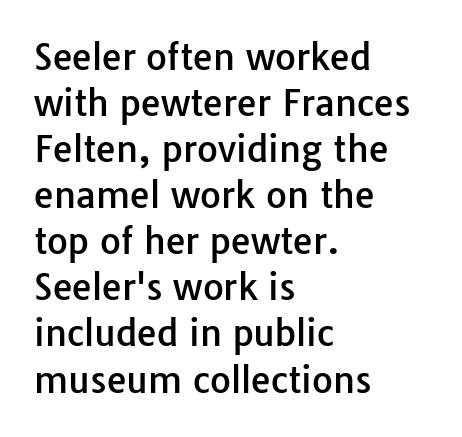
The rows are spaced the way most documents space them. No word sits above an underline. Nothing sits at the stroke ends, so this counts as sans-serif. The paragraph shown leans on its left margin. The letters sit at their default tracking, neither squeezed nor spread.
